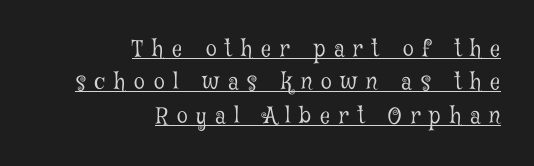
{"italic": "no", "bold": "no", "underline": "yes", "align": "right", "line_spacing": "normal", "line_spacing_ratio": 1.52, "letter_spacing": "wide", "letter_spacing_em": 0.4, "glyph_px": 22}
